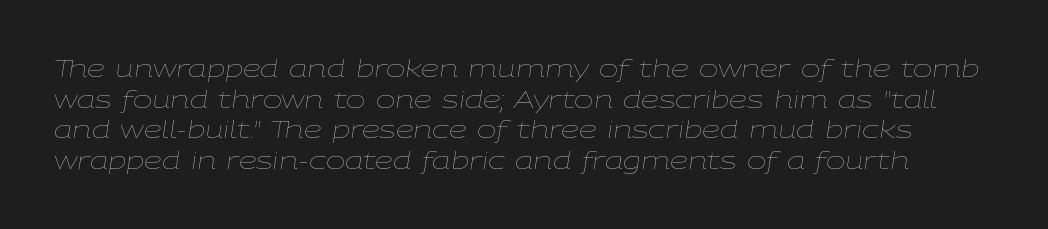
The image shows 23 px text type, italic (leaning right); set normal line spacing (1.33x), normal letter spacing, not underlined.
